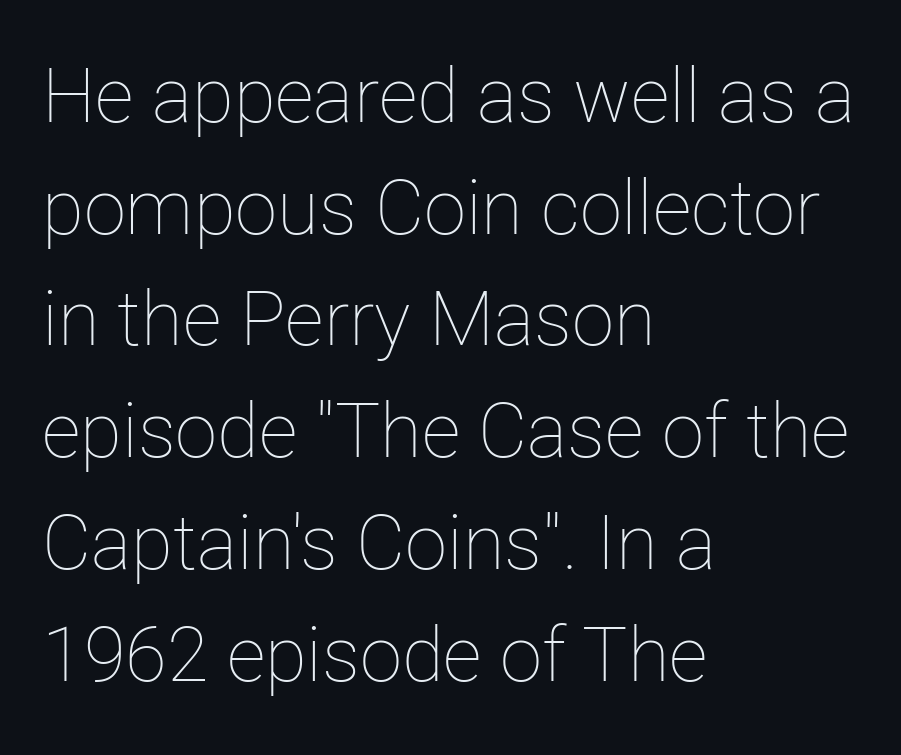
Q: Is the text bold? A: No.
Q: Is the text italic (slanted)? A: No, it is upright.
Q: Is the text underlined? A: No.
Q: How is the paragraph aligned? A: Left-aligned.
Q: Is the spacing between letters normal or unusually wide? A: Normal.
Q: Is the spacing between lines tight, normal or loose? A: Normal.
Q: Width (condensed, normal, or wide)? A: Normal.
Q: Stroke contrast? A: Low.
Q: x-height? A: Medium.
Q: Monospaced? A: No.
